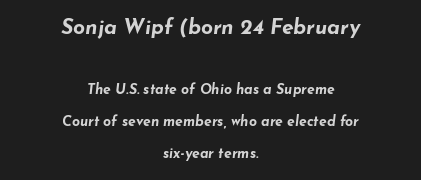
Q: Is the text bold? A: Yes.
Q: Is the text italic (slanted)? A: Yes, it leans right by about 7 degrees.
Q: Is the text underlined? A: No.
Q: How is the paragraph aligned? A: Centered.
Q: Is the spacing between letters normal or unusually wide? A: Normal.
Q: Is the spacing between lines tight, normal or loose? A: Loose.
Q: Which block of text is set in a larger size, the first (top) or the second (bottom)? A: The first (top) one.
